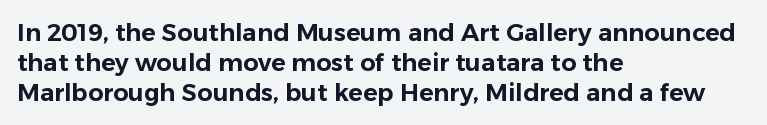
{"italic": "no", "underline": "no", "align": "left", "line_spacing": "normal", "line_spacing_ratio": 1.25, "letter_spacing": "normal", "letter_spacing_em": 0.0, "glyph_px": 24}
